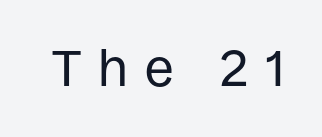
The image shows 52 px regular-weight sans-serif type, upright; set unusually wide letter spacing (+0.32 em), not underlined; low stroke contrast and a large x-height.
